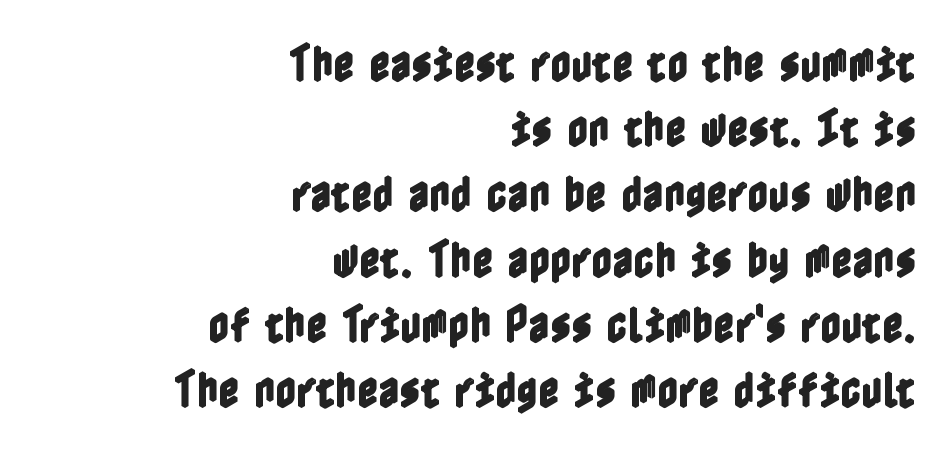
The image shows 41 px condensed type, upright; set right-aligned, normal line spacing (1.59x), normal letter spacing, not underlined; a medium x-height.
